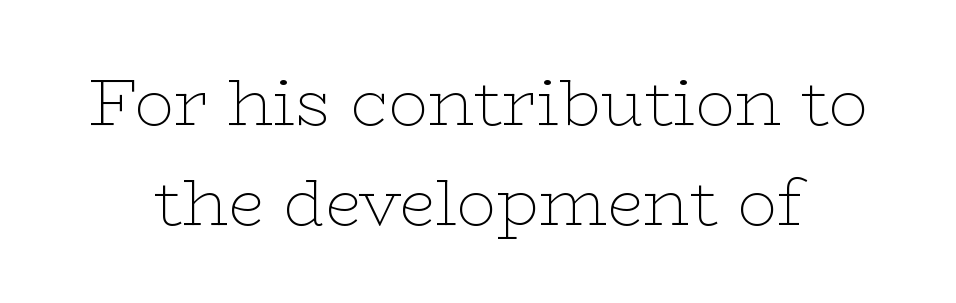
The image shows 66 px thin, wide serif type, upright; set normal line spacing (1.51x), normal letter spacing, not underlined; low stroke contrast and a medium x-height.
